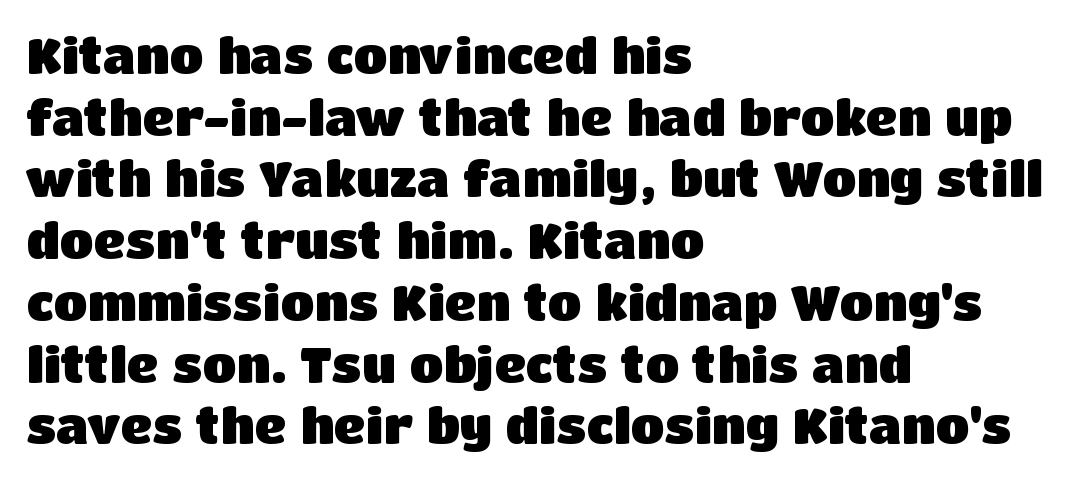
The image shows 49 px heavy sans-serif type, upright; set left-aligned, normal line spacing (1.26x), normal letter spacing, not underlined; low stroke contrast and a large x-height.
